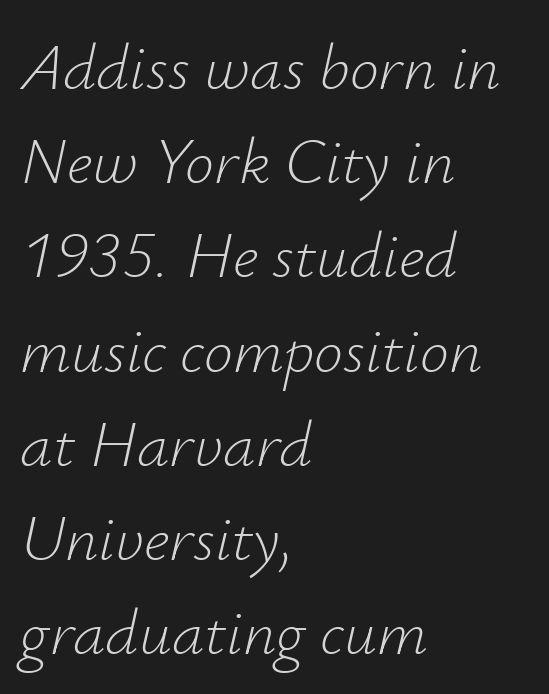
Q: Is the text bold? A: No.
Q: Is the text italic (slanted)? A: Yes, it leans right by about 12 degrees.
Q: Is the text underlined? A: No.
Q: How is the paragraph aligned? A: Left-aligned.
Q: Is the spacing between letters normal or unusually wide? A: Normal.
Q: Is the spacing between lines tight, normal or loose? A: Normal.
Q: Width (condensed, normal, or wide)? A: Normal.
Q: Stroke contrast? A: Low.
Q: x-height? A: Small.
Q: Monospaced? A: No.
